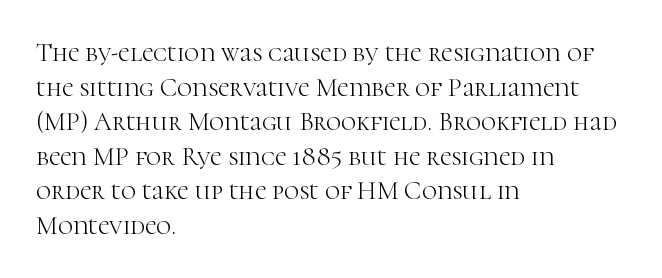
Q: Is the text bold? A: No.
Q: Is the text italic (slanted)? A: No, it is upright.
Q: Is the text underlined? A: No.
Q: How is the paragraph aligned? A: Left-aligned.
Q: Is the spacing between letters normal or unusually wide? A: Normal.
Q: Is the spacing between lines tight, normal or loose? A: Normal.
